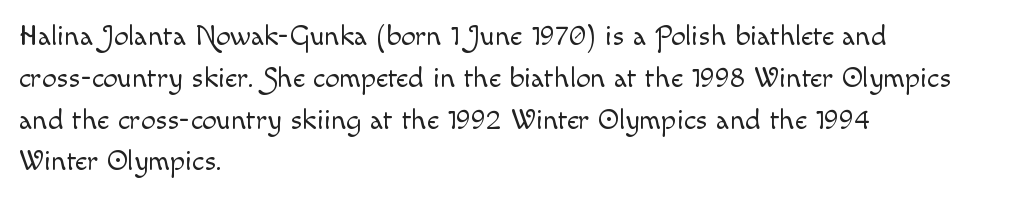
The image shows 29 px light type, upright; set left-aligned, normal line spacing (1.44x), normal letter spacing, not underlined; a small x-height.
